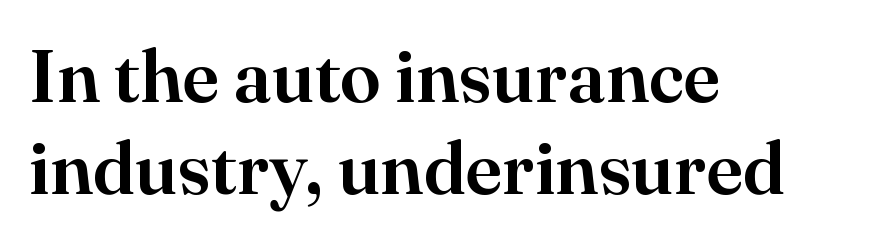
Q: Is the text italic (slanted)? A: No, it is upright.
Q: Is the typeface a serif or a sans-serif typeface? A: Serif.
Q: Is the text underlined? A: No.
Q: How is the paragraph aligned? A: Left-aligned.
Q: Is the spacing between letters normal or unusually wide? A: Normal.
Q: Is the spacing between lines tight, normal or loose? A: Normal.
Q: Width (condensed, normal, or wide)? A: Normal.
Q: Stroke contrast? A: High.
Q: x-height? A: Small.
Q: Monospaced? A: No.
